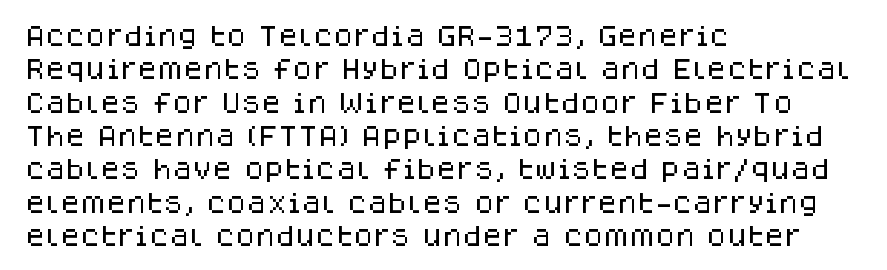
The image shows 23 px text type, upright; set left-aligned, normal line spacing (1.45x), normal letter spacing, not underlined.
